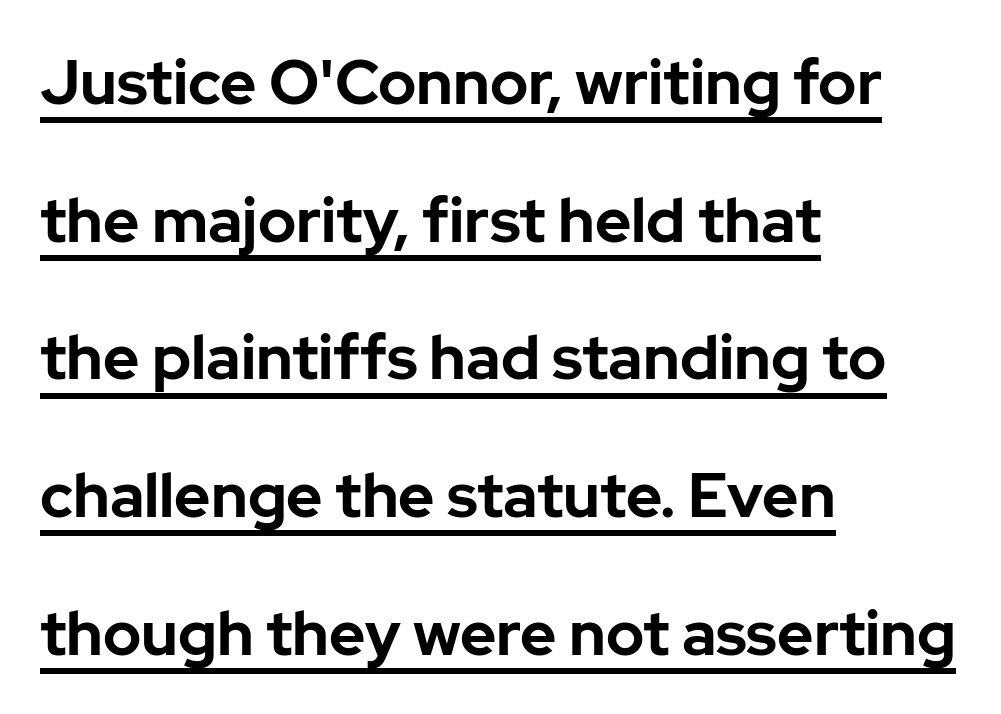
{"serif": "no", "italic": "no", "bold": "yes", "weight": "bold", "width": "normal", "stroke_contrast": "low", "x_height": "medium", "monospaced": "no", "underline": "yes", "align": "left", "line_spacing": "loose", "line_spacing_ratio": 2.22, "letter_spacing": "normal", "letter_spacing_em": 0.0, "glyph_px": 62}
